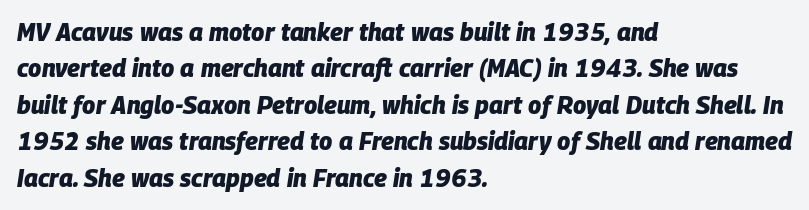
Q: Is the text bold? A: Yes.
Q: Is the text italic (slanted)? A: Yes, it leans right by about 9 degrees.
Q: Is the text underlined? A: No.
Q: How is the paragraph aligned? A: Left-aligned.
Q: Is the spacing between letters normal or unusually wide? A: Normal.
Q: Is the spacing between lines tight, normal or loose? A: Normal.
